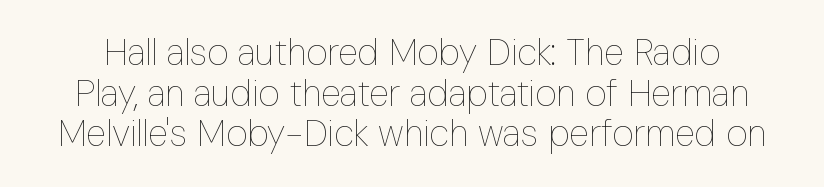
The image shows 37 px thin, condensed type, upright; set tight line spacing (1.1x), normal letter spacing, not underlined; low stroke contrast and a medium x-height.
